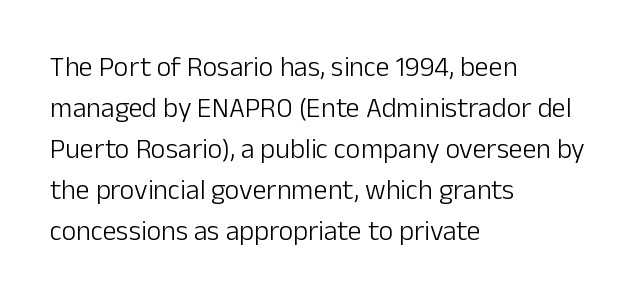
Words appear dense and cohesive because spacing is normal. Line beginnings align vertically; line endings do not. Baseline-to-baseline distance is the conventional proportion of letter height. Stroke thickness stays within the range of a standard reading face or lighter. The glyphs in this specimen are sans serif. The space beneath each line is pristine and unruled.
